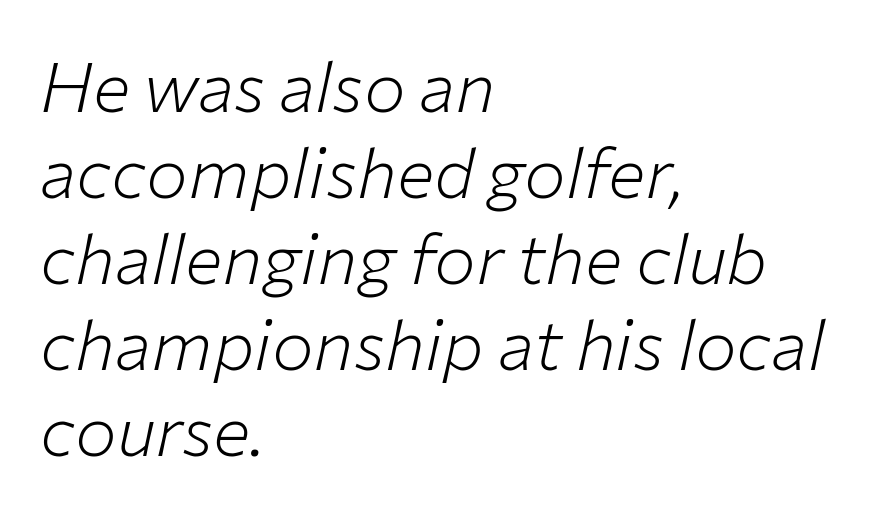
{"italic": "yes", "lean": "right", "slant_degrees": 12, "bold": "no", "weight": "light", "width": "normal", "stroke_contrast": "low", "x_height": "medium", "monospaced": "no", "underline": "no", "align": "left", "line_spacing_ratio": 1.23, "letter_spacing": "normal", "letter_spacing_em": 0.0, "glyph_px": 70}
